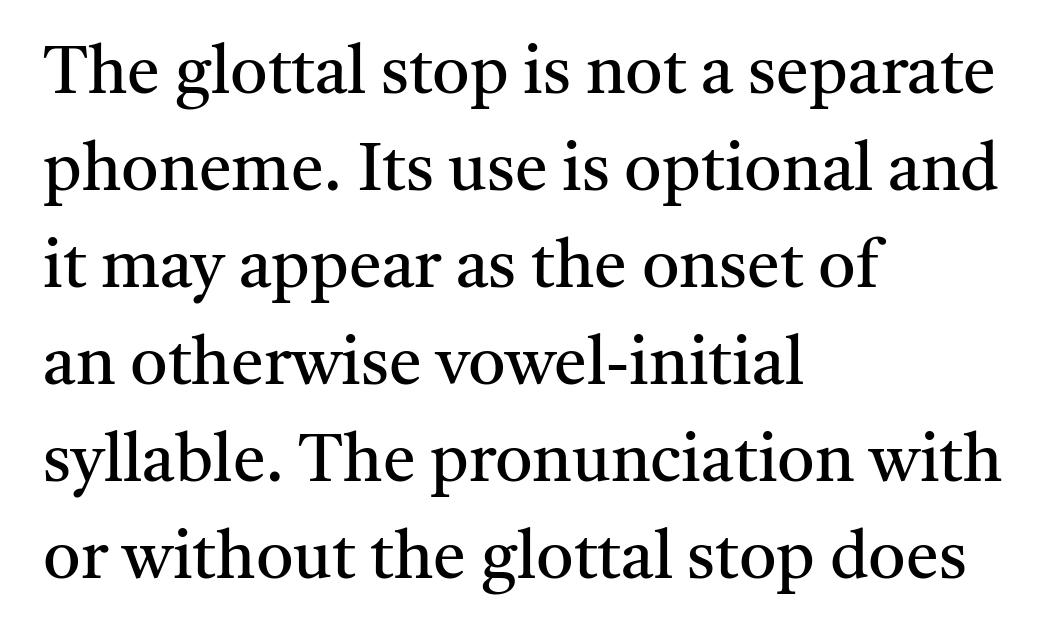
Q: Is the text bold? A: No.
Q: Is the text italic (slanted)? A: No, it is upright.
Q: Is the typeface a serif or a sans-serif typeface? A: Serif.
Q: Is the text underlined? A: No.
Q: How is the paragraph aligned? A: Left-aligned.
Q: Is the spacing between letters normal or unusually wide? A: Normal.
Q: Is the spacing between lines tight, normal or loose? A: Normal.
Q: Width (condensed, normal, or wide)? A: Normal.
Q: Stroke contrast? A: Medium.
Q: x-height? A: Medium.
Q: Monospaced? A: No.
